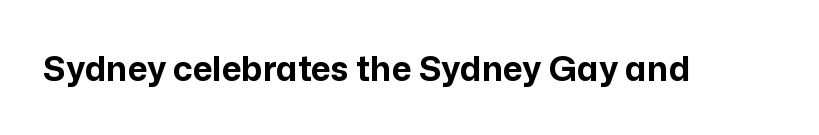
Q: Is the text bold? A: Yes.
Q: Is the text italic (slanted)? A: No, it is upright.
Q: Is the typeface a serif or a sans-serif typeface? A: Sans-serif.
Q: Is the text underlined? A: No.
Q: Is the spacing between letters normal or unusually wide? A: Normal.
Q: Width (condensed, normal, or wide)? A: Normal.
Q: Stroke contrast? A: Low.
Q: x-height? A: Medium.
Q: Monospaced? A: No.
